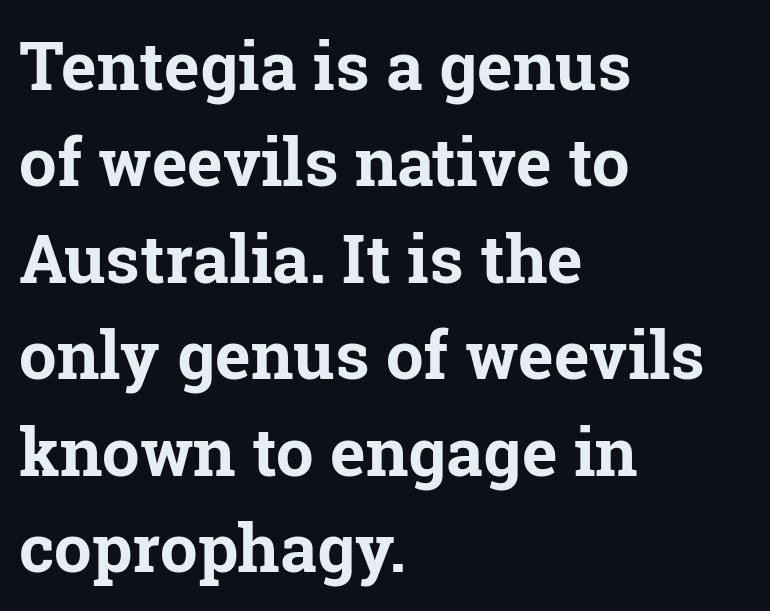
{"serif": "yes", "italic": "no", "bold": "yes", "weight": "bold", "width": "normal", "stroke_contrast": "low", "x_height": "medium", "monospaced": "no", "underline": "no", "align": "left", "line_spacing": "normal", "line_spacing_ratio": 1.44, "letter_spacing": "normal", "letter_spacing_em": 0.0, "glyph_px": 67}
